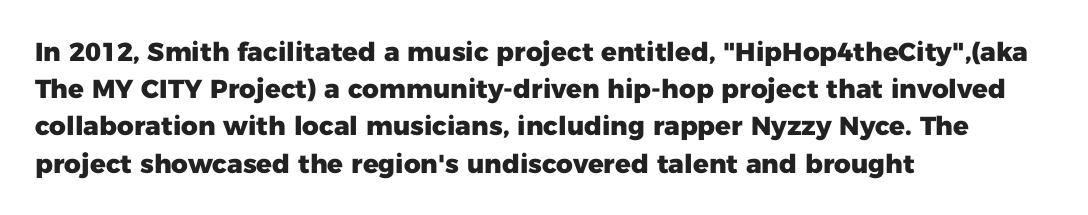
The image shows 26 px bold type, upright; set left-aligned, normal line spacing (1.43x), normal letter spacing, not underlined.
